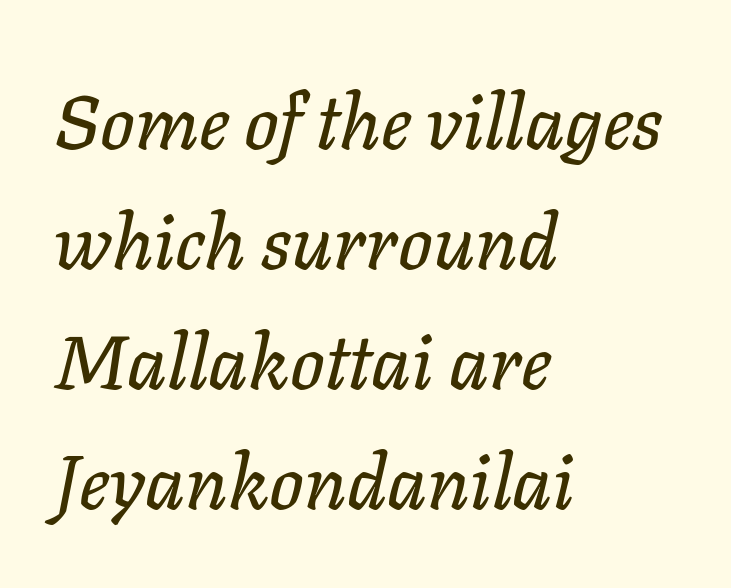
One glance says typical: line gaps are just what's usual. Has an underline been added? It has not. All the whitespace from short lines collects on the right. There's an unmistakable incline to the writing here.
